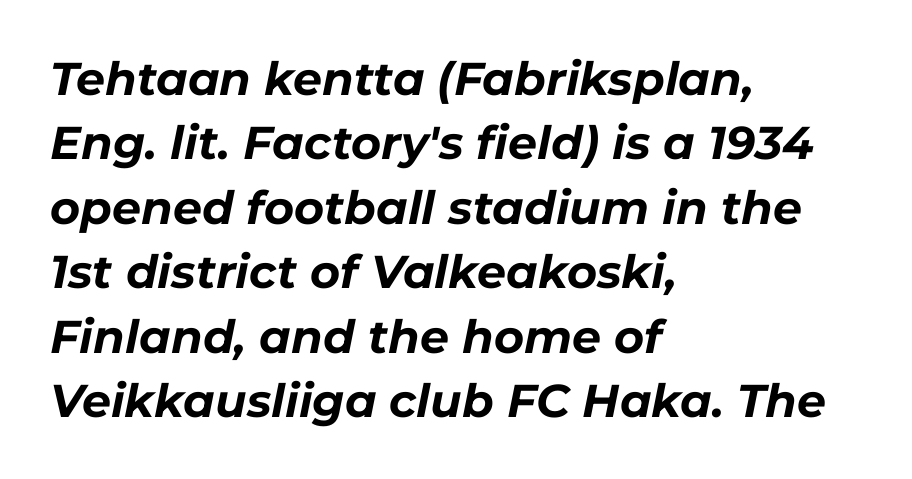
{"italic": "yes", "lean": "right", "slant_degrees": 11, "bold": "yes", "weight": "bold", "width": "normal", "stroke_contrast": "low", "x_height": "medium", "monospaced": "no", "underline": "no", "align": "left", "line_spacing": "normal", "line_spacing_ratio": 1.4, "letter_spacing": "normal", "letter_spacing_em": 0.0, "glyph_px": 46}
